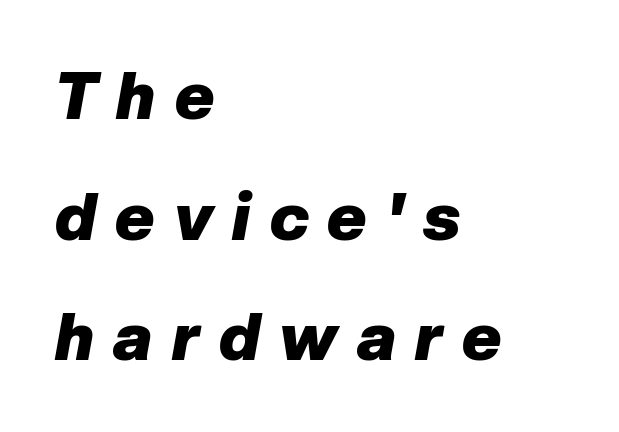
Q: Is the text bold? A: Yes.
Q: Is the text italic (slanted)? A: Yes, it leans right by about 10 degrees.
Q: Is the text underlined? A: No.
Q: How is the paragraph aligned? A: Left-aligned.
Q: Is the spacing between letters normal or unusually wide? A: Unusually wide.
Q: Width (condensed, normal, or wide)? A: Normal.
Q: Stroke contrast? A: Low.
Q: x-height? A: Medium.
Q: Monospaced? A: No.
